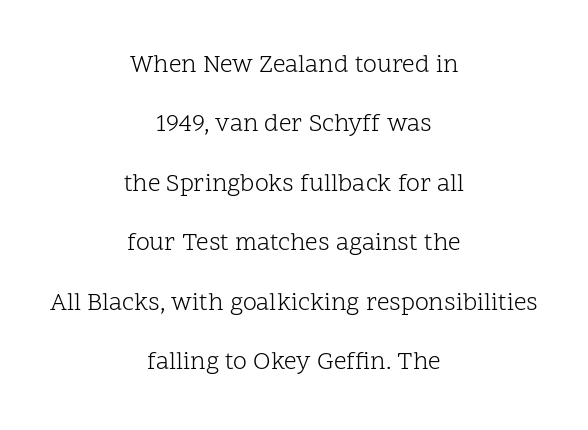
Q: Is the text bold? A: No.
Q: Is the text italic (slanted)? A: No, it is upright.
Q: Is the text underlined? A: No.
Q: How is the paragraph aligned? A: Centered.
Q: Is the spacing between letters normal or unusually wide? A: Normal.
Q: Is the spacing between lines tight, normal or loose? A: Loose.
